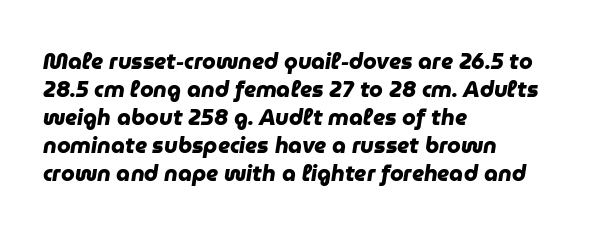
{"bold": "yes", "underline": "no", "align": "left", "line_spacing": "normal", "line_spacing_ratio": 1.27, "letter_spacing": "normal", "letter_spacing_em": 0.0, "glyph_px": 22}
